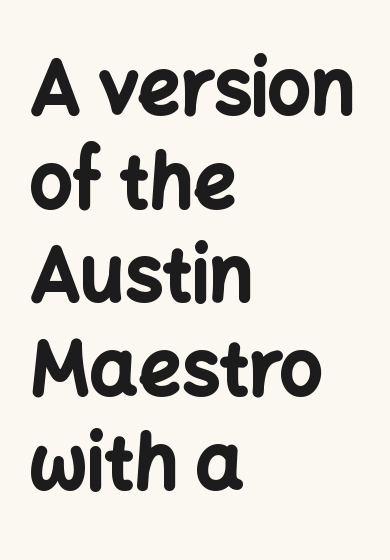
{"serif": "no", "italic": "no", "bold": "yes", "weight": "bold", "width": "normal", "stroke_contrast": "low", "x_height": "medium", "monospaced": "no", "underline": "no", "align": "left", "line_spacing": "normal", "line_spacing_ratio": 1.25, "letter_spacing": "normal", "letter_spacing_em": 0.0, "glyph_px": 75}
